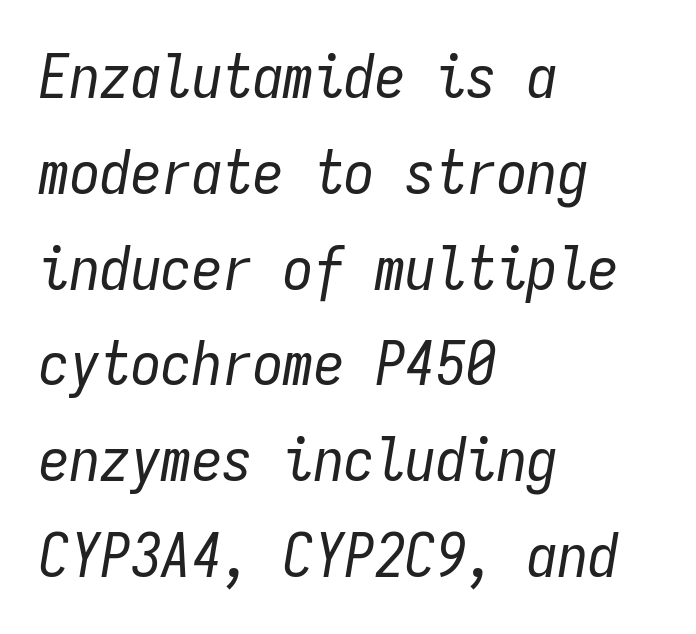
In CSS terms this would be text-align: left. An italicized treatment has been applied to the whole sample. Caption: standard tracking, unaltered. Lines of text with bare space underneath. Do the characters align in a grid? Yes, the font is monospaced. No heavy texture on the line: the type isn't bold.
